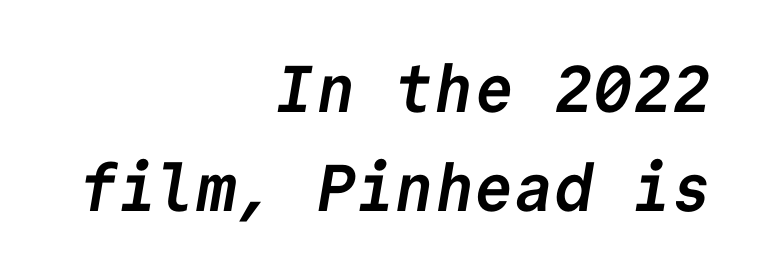
{"serif": "no", "bold": "yes", "weight": "semibold", "width": "normal", "stroke_contrast": "low", "x_height": "medium", "monospaced": "yes", "underline": "no", "align": "right", "line_spacing": "normal", "line_spacing_ratio": 1.5, "letter_spacing": "normal", "letter_spacing_em": 0.0, "glyph_px": 66}
